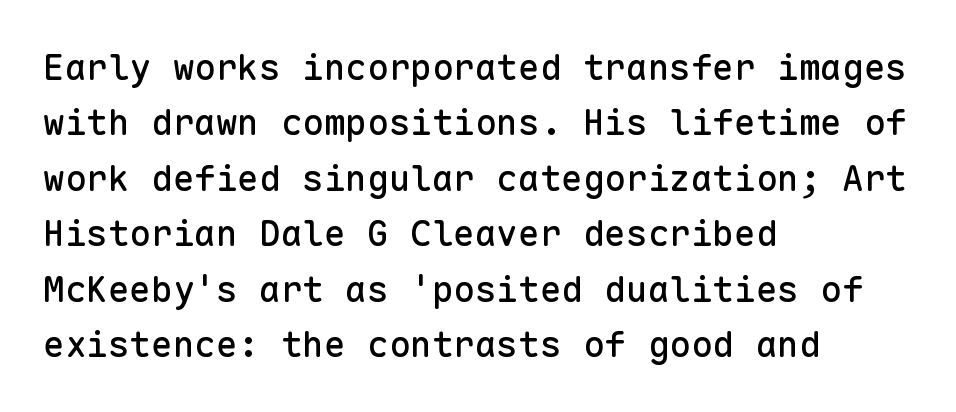
The image shows 36 px sans-serif type, upright, monospaced; set left-aligned, normal line spacing (1.54x), normal letter spacing, not underlined; low stroke contrast and a medium x-height.
